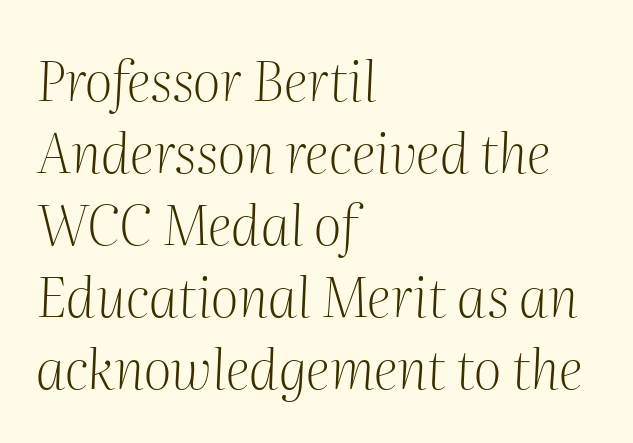
Q: Is the text bold? A: No.
Q: Is the text italic (slanted)? A: Yes, it leans right by about 2 degrees.
Q: Is the typeface a serif or a sans-serif typeface? A: Serif.
Q: Is the text underlined? A: No.
Q: How is the paragraph aligned? A: Left-aligned.
Q: Is the spacing between letters normal or unusually wide? A: Normal.
Q: Is the spacing between lines tight, normal or loose? A: Normal.
Q: Width (condensed, normal, or wide)? A: Normal.
Q: Stroke contrast? A: Medium.
Q: x-height? A: Medium.
Q: Monospaced? A: No.
